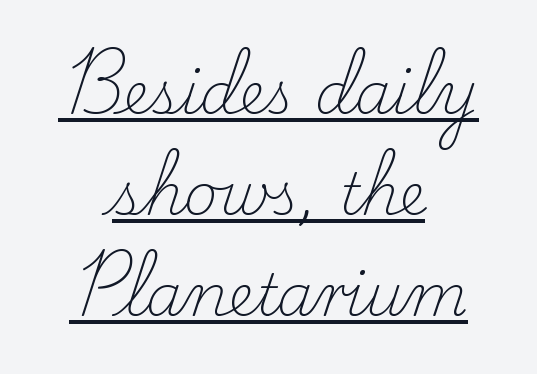
{"serif": "yes", "bold": "no", "weight": "light", "width": "normal", "stroke_contrast": "low", "x_height": "small", "monospaced": "no", "underline": "yes", "align": "center", "line_spacing_ratio": 1.74, "letter_spacing": "normal", "letter_spacing_em": 0.0, "glyph_px": 58}
